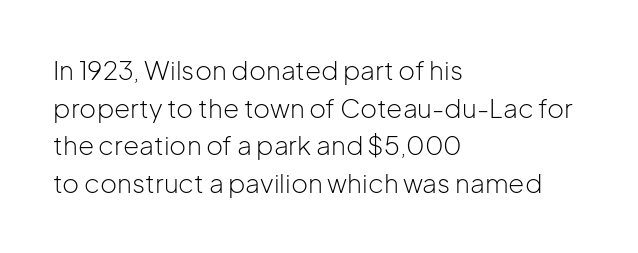
This sample is left-justified, so line endings fall wherever the words run out. Short note: letters normally spaced. These lines were composed using upright roman letters. Nothing heavy about these letters — not bold at all. The glyphs are unaccompanied by any horizontal stroke below them. Quick note: interline space is typical.
